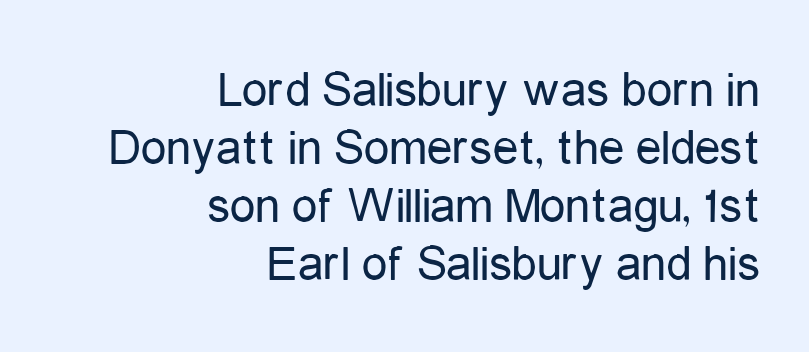
The image shows 51 px regular-weight, condensed sans-serif type, upright; set right-aligned, tight line spacing (1.14x), normal letter spacing, not underlined; low stroke contrast and a medium x-height.
